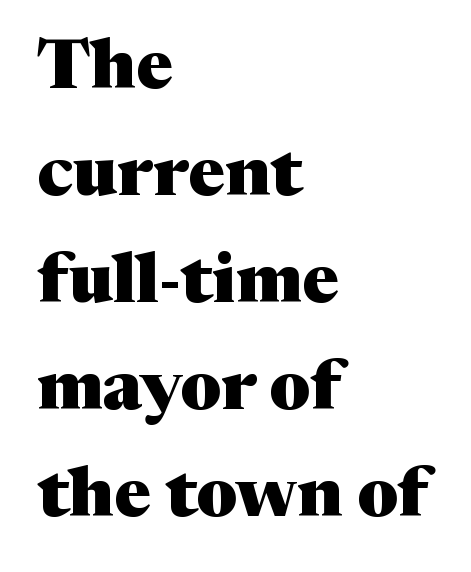
{"serif": "yes", "italic": "no", "bold": "yes", "weight": "heavy", "width": "normal", "stroke_contrast": "medium", "x_height": "medium", "monospaced": "no", "underline": "no", "align": "left", "line_spacing": "normal", "line_spacing_ratio": 1.55, "letter_spacing": "normal", "letter_spacing_em": 0.0, "glyph_px": 69}
